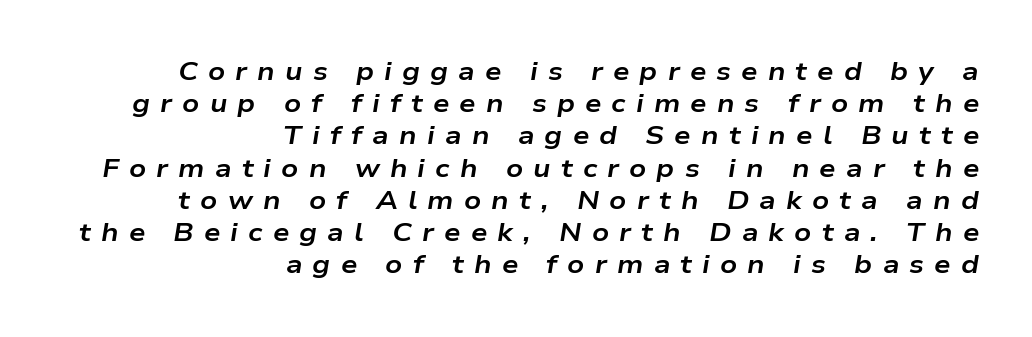
Q: Is the text bold? A: Yes.
Q: Is the text italic (slanted)? A: Yes, it leans right by about 9 degrees.
Q: Is the text underlined? A: No.
Q: How is the paragraph aligned? A: Right-aligned.
Q: Is the spacing between letters normal or unusually wide? A: Unusually wide.
